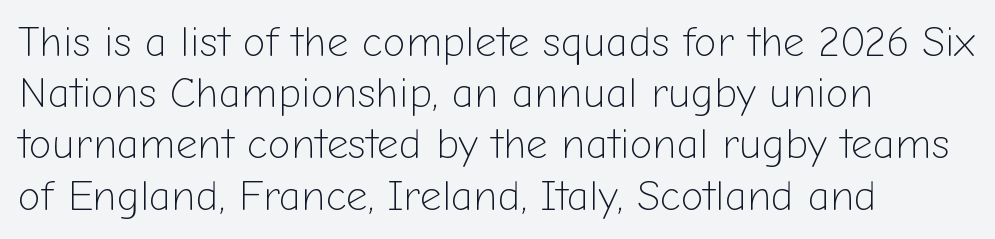
Rule under the text: the space is simply empty. This sample has the flowing, uneven cadence of proportional lettering. Teacher's note: observe the even left margin — that is flush-left alignment. Upright lettering throughout. What kind of face is this? One without serifs — a sans.
